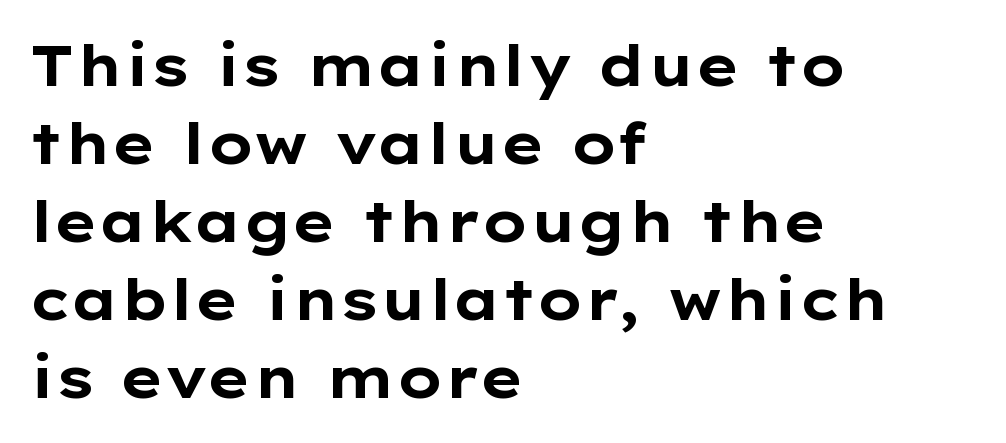
Look at the stroke-to-counter ratio: heavy, a bold. A roman cut, with each character standing at attention. The setting favours the left margin, as ordinary paragraphs usually do. A clean baseline with only descenders dipping below it. Does the leading feel generous? No, just average. The rendering shows plain stroke endings on the letterforms — a sans-serif design.
